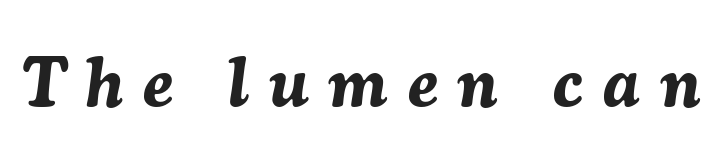
Q: Is the text bold? A: Yes.
Q: Is the text italic (slanted)? A: Yes, it leans right by about 7 degrees.
Q: Is the text underlined? A: No.
Q: Is the spacing between letters normal or unusually wide? A: Unusually wide.
Q: Width (condensed, normal, or wide)? A: Normal.
Q: Stroke contrast? A: Medium.
Q: x-height? A: Medium.
Q: Monospaced? A: No.
